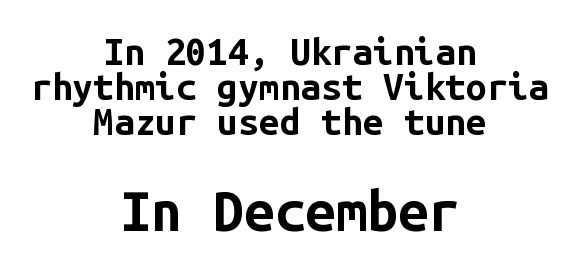
{"serif": "no", "italic": "no", "bold": "yes", "weight": "bold", "width": "normal", "stroke_contrast": "low", "x_height": "medium", "monospaced": "yes", "underline": "no", "align": "center", "line_spacing": "tight", "line_spacing_ratio": 0.95, "letter_spacing": "normal", "letter_spacing_em": 0.0, "larger_block": "second", "size_ratio": 1.49, "glyph_px": 55}
